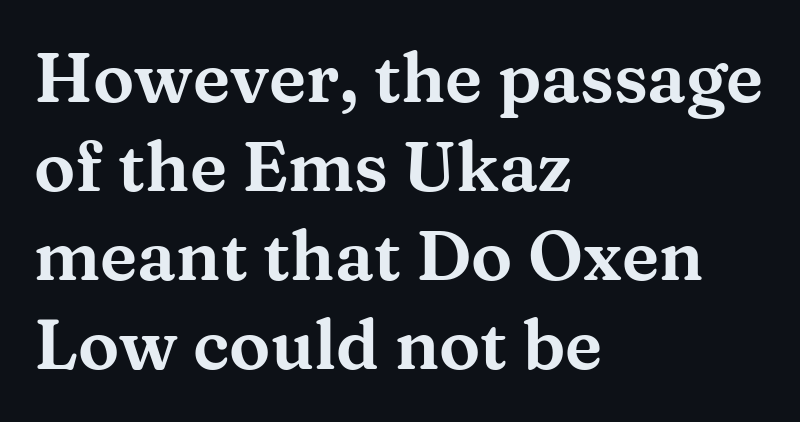
The image shows 69 px wide serif type, upright; set left-aligned, normal line spacing (1.29x), normal letter spacing, not underlined; medium stroke contrast and a medium x-height.
